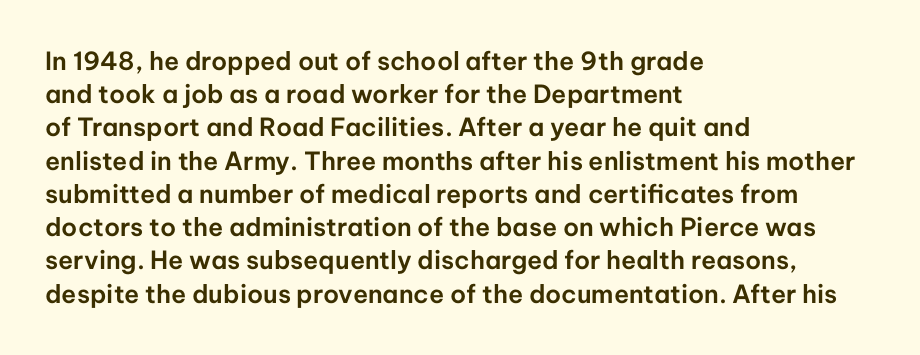
Q: Is the text italic (slanted)? A: No, it is upright.
Q: Is the text underlined? A: No.
Q: How is the paragraph aligned? A: Left-aligned.
Q: Is the spacing between letters normal or unusually wide? A: Normal.
Q: Is the spacing between lines tight, normal or loose? A: Normal.
